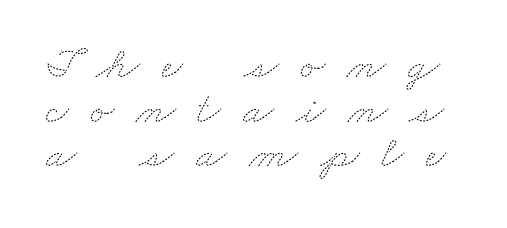
Q: Is the text bold? A: No.
Q: Is the text underlined? A: No.
Q: Is the spacing between letters normal or unusually wide? A: Unusually wide.
Q: Is the spacing between lines tight, normal or loose? A: Tight.
Q: Width (condensed, normal, or wide)? A: Wide.
Q: Stroke contrast? A: Medium.
Q: x-height? A: Small.
Q: Monospaced? A: No.
